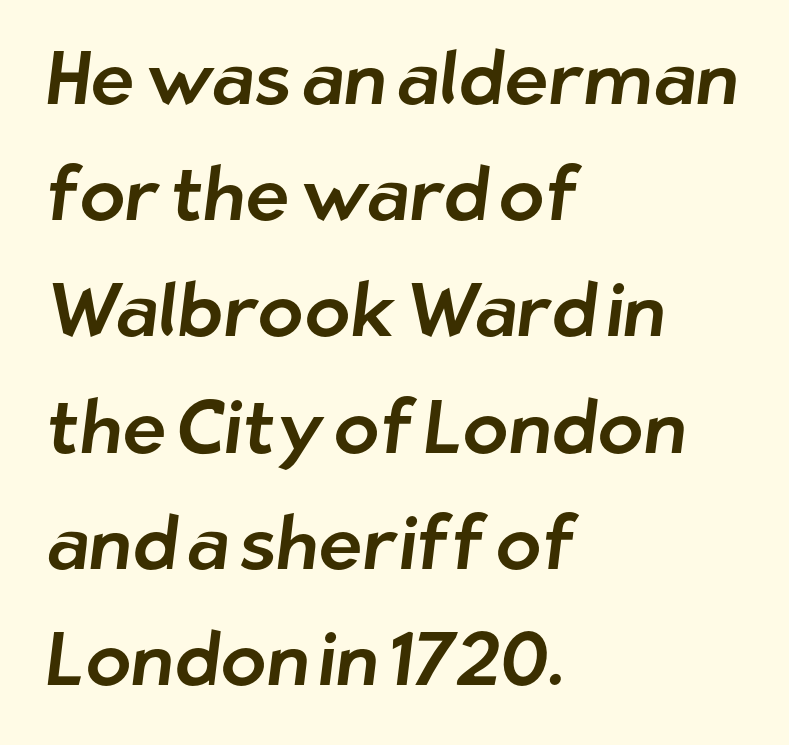
The letters sit at their default tracking, neither squeezed nor spread. If you drew a ruler down the left edge, every line would touch it. The font family rendered here belongs to the sans-serif group. Varying glyph widths throughout — classic text-font behaviour. Normally led — the rows are evenly, conventionally spaced.
